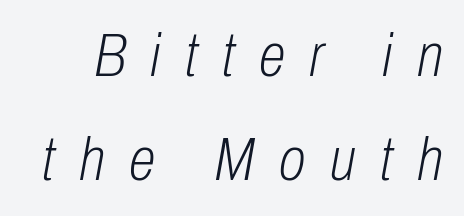
The image shows 62 px light, condensed type, italic (leaning right); set normal line spacing (1.68x), unusually wide letter spacing (+0.39 em), not underlined; low stroke contrast and a medium x-height.
